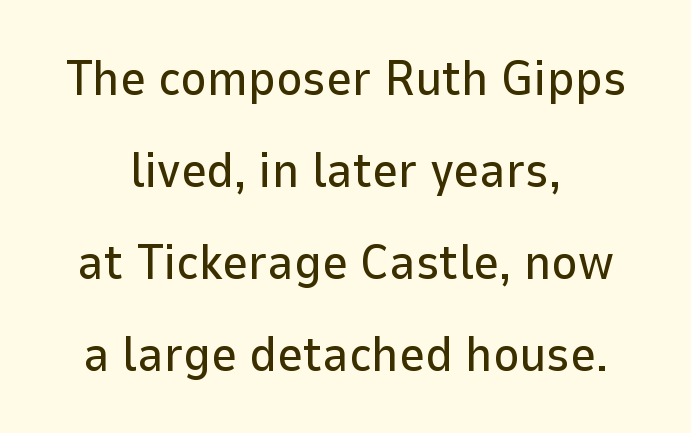
Do the characters align in a grid? No, the font is proportional. The tracking reads as untouched default to a designer's eye. What kind of face is this? One without serifs — a sans. The axis of the letterforms is exactly vertical. Neither beginnings nor endings align; midpoints do. Any mark beneath the type? The region is blank.
